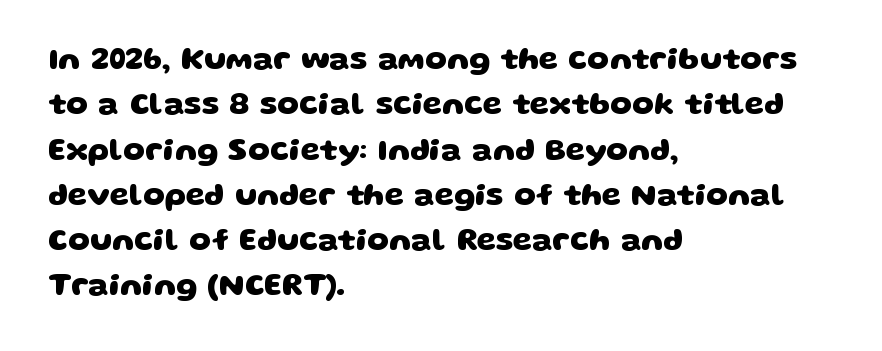
Each letter's strokes conclude bluntly, with no projecting serifs. Weight check: bold — yes, fully. The foot of each line stays bare and open. Teacher's note: observe the even left margin — that is flush-left alignment.
